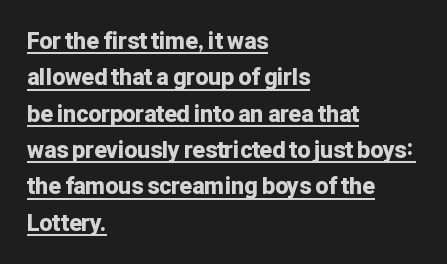
Honestly, the letter spacing is just normal — you wouldn't notice it. A dark, heavy texture on the line: the type is bold. A typesetter would call this leading conventional body-copy spacing. It's the straight-up-and-down kind of type. Horizontally, the lines are justified to the leading edge only.
